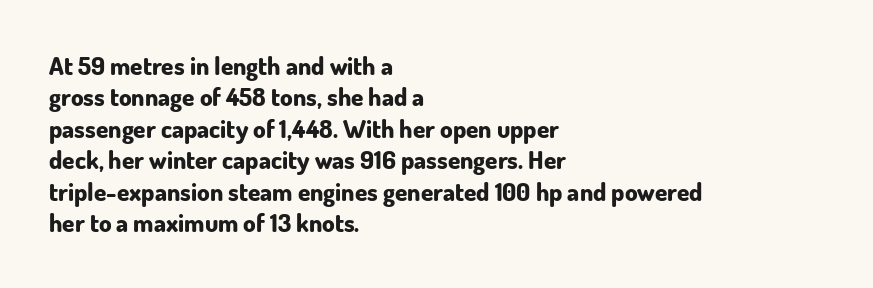
Q: Is the text bold? A: Yes.
Q: Is the text italic (slanted)? A: No, it is upright.
Q: Is the text underlined? A: No.
Q: How is the paragraph aligned? A: Left-aligned.
Q: Is the spacing between letters normal or unusually wide? A: Normal.
Q: Is the spacing between lines tight, normal or loose? A: Normal.
